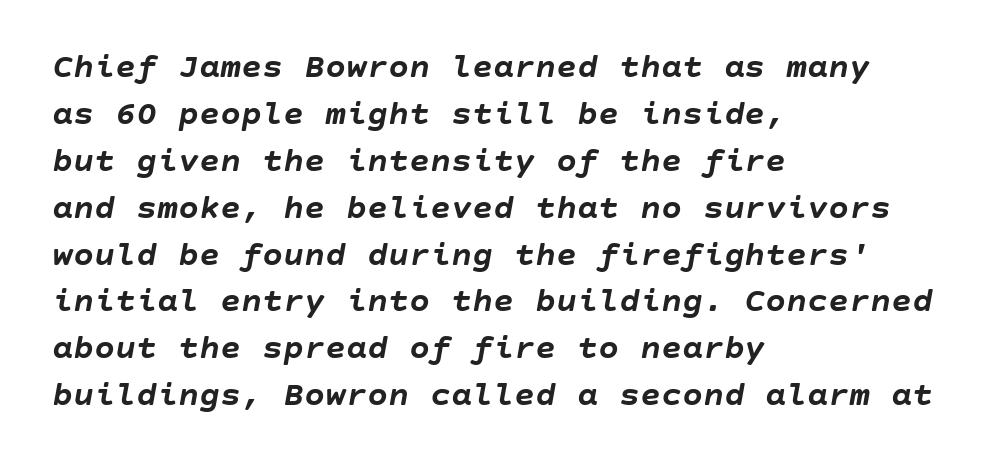
{"italic": "yes", "lean": "right", "slant_degrees": 10, "bold": "yes", "weight": "semibold", "width": "normal", "stroke_contrast": "low", "x_height": "large", "underline": "no", "align": "left", "line_spacing": "normal", "line_spacing_ratio": 1.34, "letter_spacing": "normal", "letter_spacing_em": 0.0, "glyph_px": 35}
